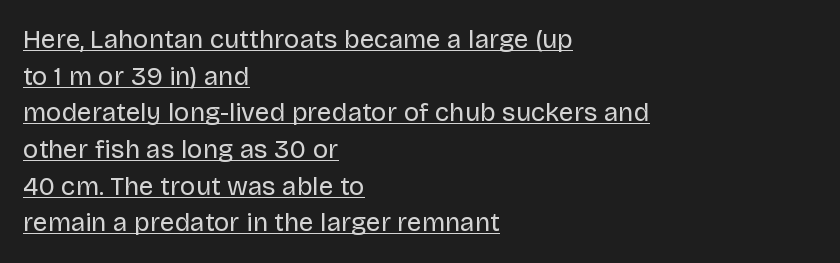
The image shows 26 px text type, upright; set left-aligned, normal line spacing (1.41x), normal letter spacing, underlined.
